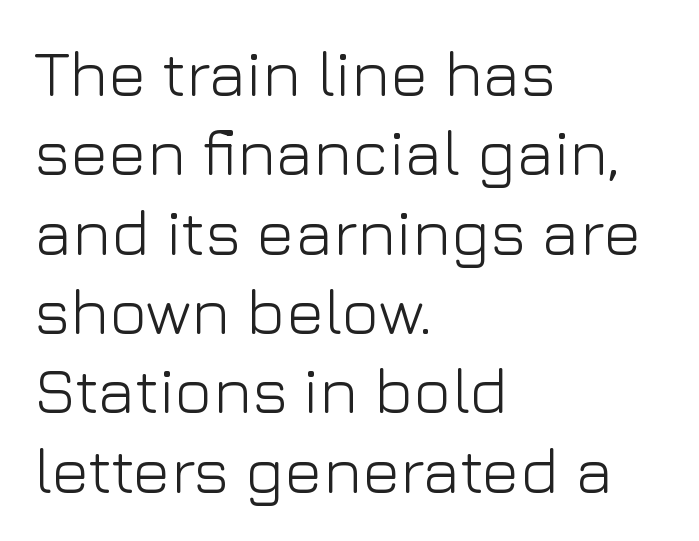
The image shows 64 px light sans-serif type, upright; set left-aligned, line spacing 1.24x, normal letter spacing, not underlined; low stroke contrast and a medium x-height.
